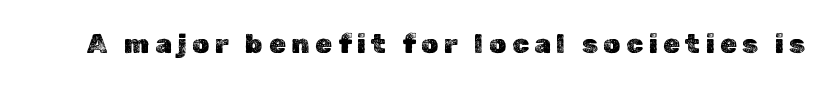
Descenders hang freely into open space. These lines were composed using upright roman letters. Compared with typical body copy, the letter spacing here is much looser.
